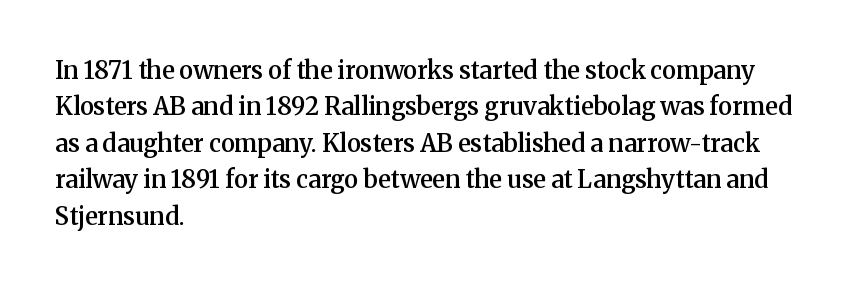
{"italic": "no", "bold": "semi", "underline": "no", "align": "left", "line_spacing": "normal", "line_spacing_ratio": 1.52, "letter_spacing": "normal", "letter_spacing_em": 0.0, "glyph_px": 24}
